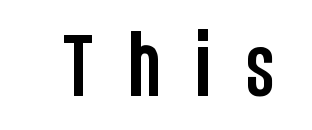
The image shows 73 px condensed sans-serif type, upright; set unusually wide letter spacing (+0.44 em), not underlined; low stroke contrast and a large x-height.
